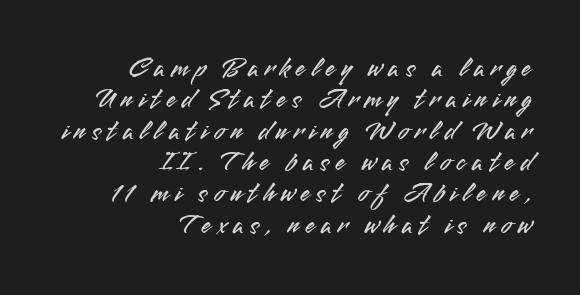
Q: Is the text italic (slanted)? A: Yes.
Q: Is the typeface a serif or a sans-serif typeface? A: Sans-serif.
Q: Is the text underlined? A: No.
Q: How is the paragraph aligned? A: Right-aligned.
Q: Is the spacing between letters normal or unusually wide? A: Unusually wide.
Q: Is the spacing between lines tight, normal or loose? A: Tight.
Q: Width (condensed, normal, or wide)? A: Normal.
Q: Stroke contrast? A: Medium.
Q: x-height? A: Small.
Q: Monospaced? A: No.
